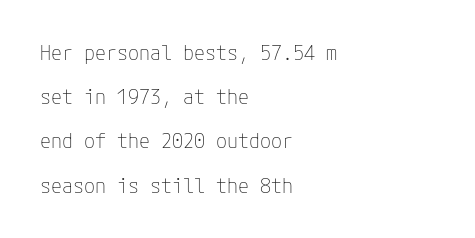
{"italic": "no", "bold": "no", "underline": "no", "align": "left", "line_spacing": "loose", "line_spacing_ratio": 2.21, "letter_spacing": "normal", "letter_spacing_em": 0.0, "glyph_px": 20}
